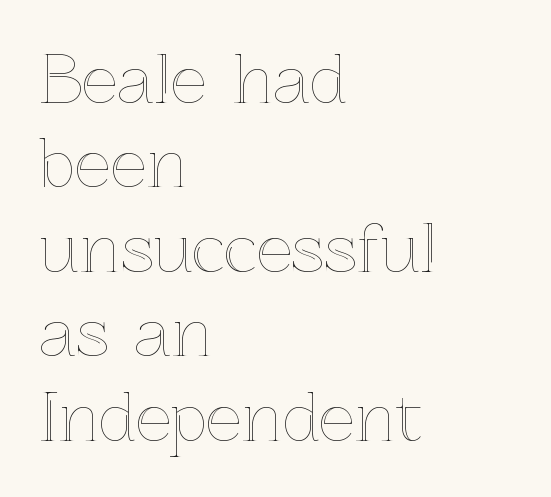
Short note: letters normally spaced. Left-aligned paragraph, ragged on the right. The specimen reads as upright at a glance. The words here are not underlined.
